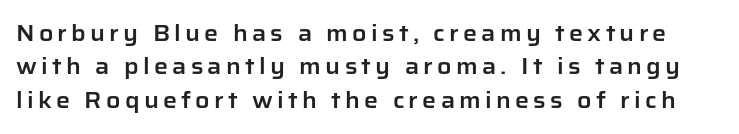
{"italic": "no", "underline": "no", "line_spacing": "normal", "line_spacing_ratio": 1.52, "glyph_px": 22}
